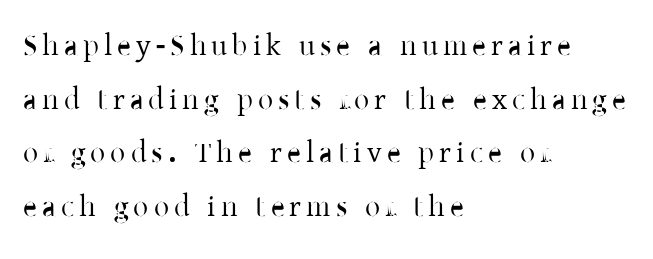
The image shows 30 px serif type, upright; set left-aligned, line spacing 1.79x, not underlined; low stroke contrast and a medium x-height.
